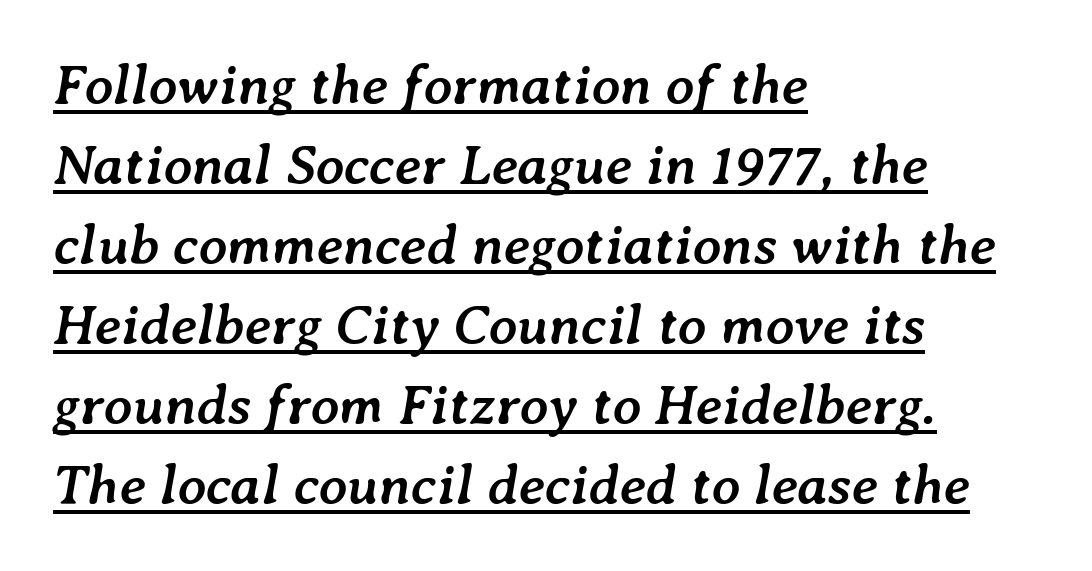
Q: Is the text bold? A: Yes.
Q: Is the text italic (slanted)? A: Yes, it leans right by about 7 degrees.
Q: Is the text underlined? A: Yes.
Q: How is the paragraph aligned? A: Left-aligned.
Q: Is the spacing between letters normal or unusually wide? A: Normal.
Q: Is the spacing between lines tight, normal or loose? A: Normal.
Q: Width (condensed, normal, or wide)? A: Normal.
Q: Stroke contrast? A: Low.
Q: x-height? A: Medium.
Q: Monospaced? A: No.
